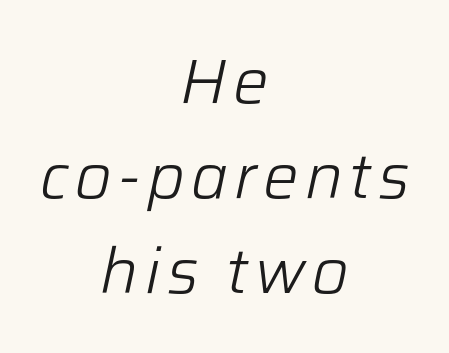
The paragraph has two soft edges and a firm central axis. A typesetter would mark this as italic. The zone under the glyphs is completely vacant. This sample has the flowing, uneven cadence of proportional lettering. The cut favours lightness, reaching ordinary text weight at its darkest. Baseline-to-baseline distance is the conventional proportion of letter height.
